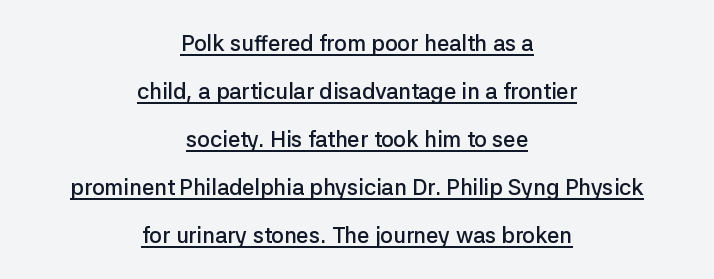
{"italic": "no", "bold": "semi", "underline": "yes", "align": "center", "line_spacing": "loose", "line_spacing_ratio": 2.18, "letter_spacing": "normal", "letter_spacing_em": 0.0, "glyph_px": 22}
